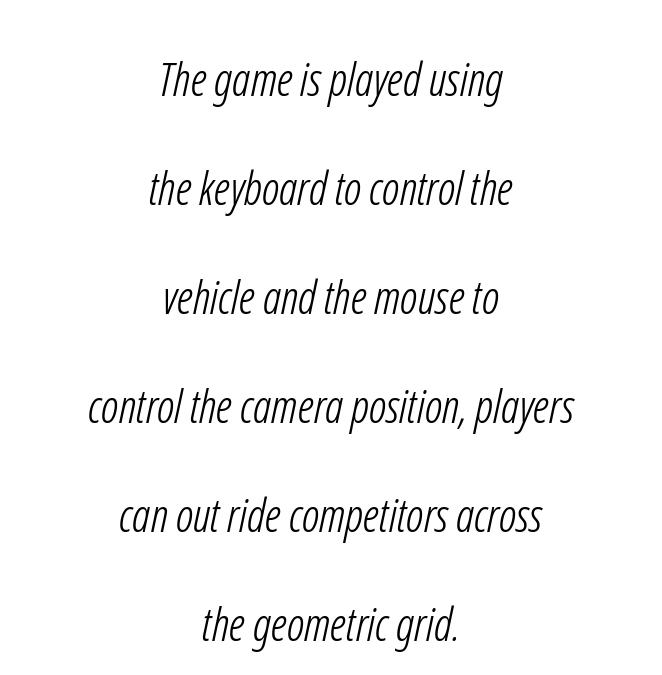
The string is rendered with underlining switched off. Proportional: the letters do not fall into vertical columns. A sans-serif font was chosen for this passage. The typeface has the unassuming heft of standard copy or less. Compared with typical body copy, the letter spacing here is the same. Interline gaps are noticeably wide in this sample.
